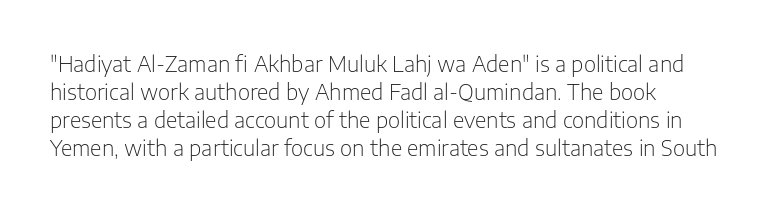
The paragraph has a hard left edge and a soft right edge. Rows of type keep a routine distance in the vertical direction. The letters sit at their default tracking, neither squeezed nor spread. Posture: vertical.
